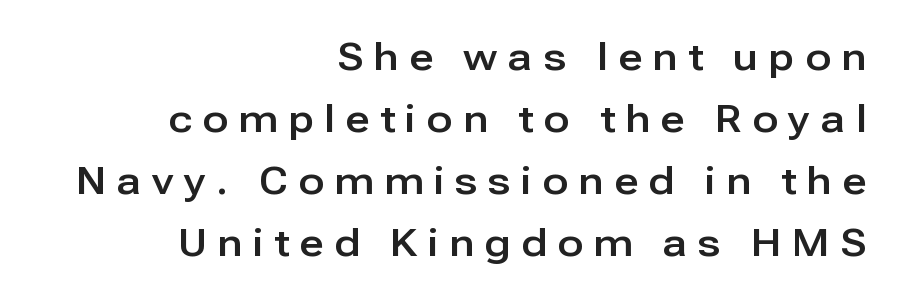
Examine the stroke ends and you'll find no serifs. The letters advance in unequal steps, a hallmark of proportional type. The block of text has a typical density, with ordinary space between rows. No word sits above an underline.
